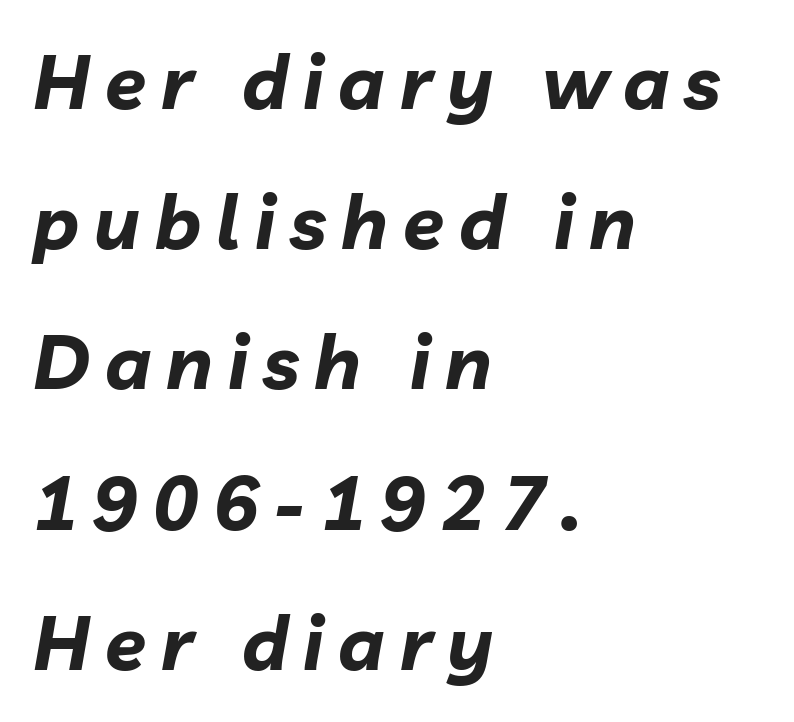
The image shows 75 px bold type, italic (leaning right); set left-aligned, line spacing 1.87x, unusually wide letter spacing (+0.2 em), not underlined; low stroke contrast and a medium x-height.
